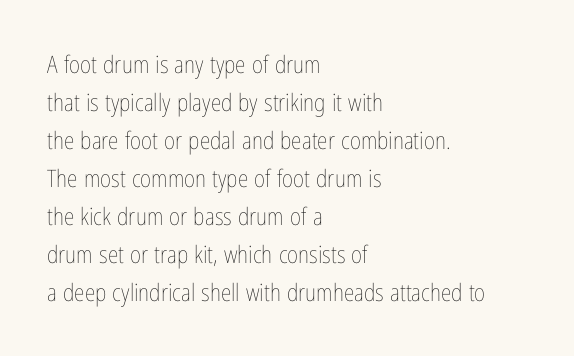
{"italic": "no", "bold": "no", "underline": "no", "align": "left", "line_spacing": "normal", "line_spacing_ratio": 1.58, "letter_spacing": "normal", "letter_spacing_em": 0.0, "glyph_px": 24}
